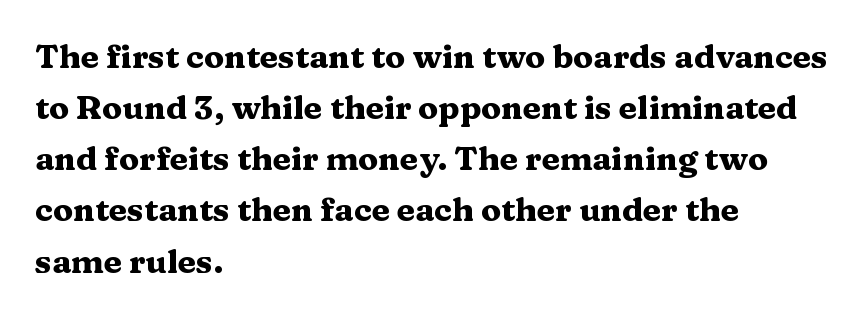
The image shows 33 px heavy, wide serif type, upright; set left-aligned, normal line spacing (1.55x), normal letter spacing, not underlined; medium stroke contrast and a medium x-height.
